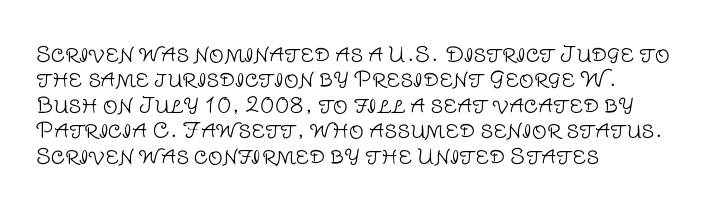
The image shows 21 px text type; set left-aligned, line spacing 1.21x, normal letter spacing, not underlined.
